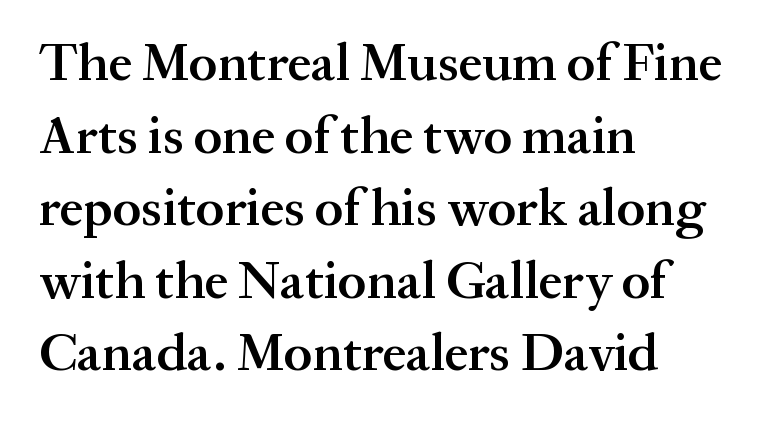
Is the block centered? No — it sits flush against the left margin. Varying glyph widths throughout — classic text-font behaviour. Clear beneath every line of the passage. Regarding leading, the lines here are spaced in the standard way.
